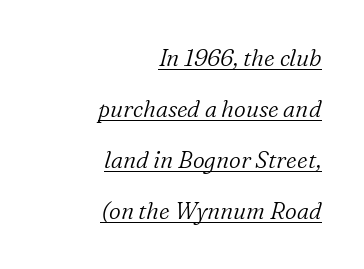
Q: Is the text bold? A: No.
Q: Is the text italic (slanted)? A: Yes, it leans right by about 16 degrees.
Q: Is the text underlined? A: Yes.
Q: How is the paragraph aligned? A: Right-aligned.
Q: Is the spacing between letters normal or unusually wide? A: Normal.
Q: Is the spacing between lines tight, normal or loose? A: Loose.
